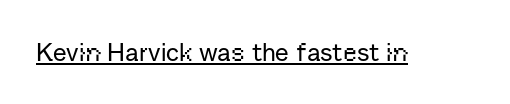
You can tell it's not italic because the verticals are truly vertical. Honestly, the letter spacing is just normal — you wouldn't notice it. Students, observe the line beneath the letters — that is underlining.
